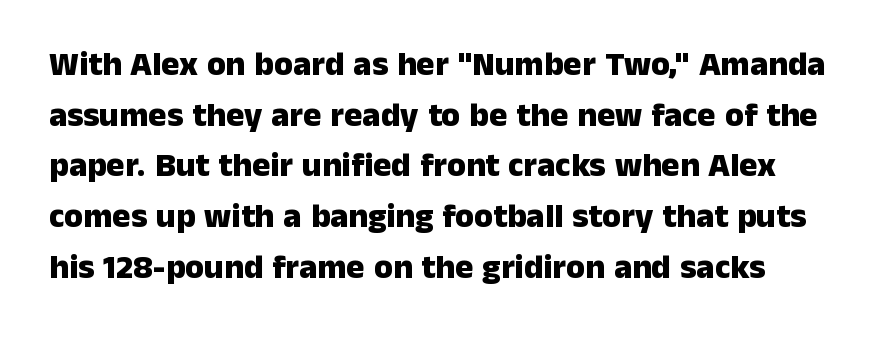
{"serif": "no", "italic": "no", "bold": "yes", "weight": "heavy", "width": "normal", "stroke_contrast": "low", "x_height": "medium", "monospaced": "no", "underline": "no", "line_spacing": "normal", "line_spacing_ratio": 1.49, "letter_spacing": "normal", "letter_spacing_em": 0.0, "glyph_px": 34}
